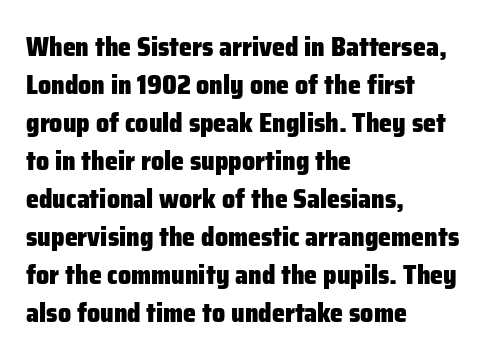
Horizontal alignment here is leftward, the default for most running prose. Nothing unusual about the tracking: characters are spaced as the font intends. Students, observe: this is what conventionally led text looks like. Does the lettering tilt? It doesn't — this is upright.
